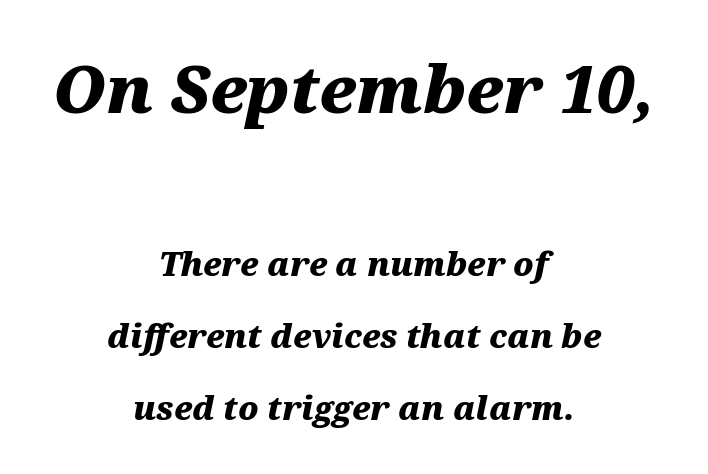
Q: Is the text bold? A: Yes.
Q: Is the text italic (slanted)? A: Yes, it leans right by about 12 degrees.
Q: Is the text underlined? A: No.
Q: How is the paragraph aligned? A: Centered.
Q: Is the spacing between letters normal or unusually wide? A: Normal.
Q: Is the spacing between lines tight, normal or loose? A: Loose.
Q: Which block of text is set in a larger size, the first (top) or the second (bottom)? A: The first (top) one.
Q: Width (condensed, normal, or wide)? A: Wide.
Q: Stroke contrast? A: Medium.
Q: x-height? A: Medium.
Q: Monospaced? A: No.
